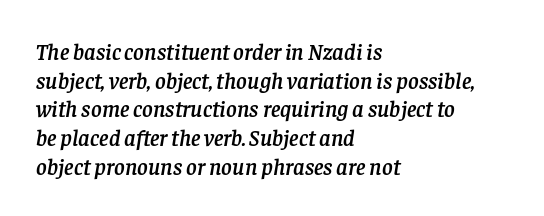
Q: Is the text italic (slanted)? A: Yes, it leans right by about 8 degrees.
Q: Is the text underlined? A: No.
Q: How is the paragraph aligned? A: Left-aligned.
Q: Is the spacing between letters normal or unusually wide? A: Normal.
Q: Is the spacing between lines tight, normal or loose? A: Normal.
